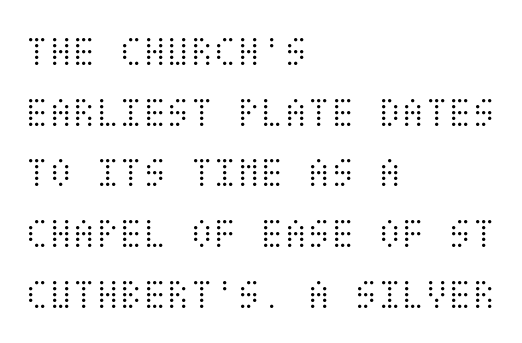
{"italic": "no", "bold": "no", "weight": "light", "width": "condensed", "stroke_contrast": "medium", "x_height": "large", "underline": "no", "align": "left", "line_spacing": "normal", "line_spacing_ratio": 1.41, "letter_spacing": "normal", "letter_spacing_em": 0.0, "glyph_px": 43}
